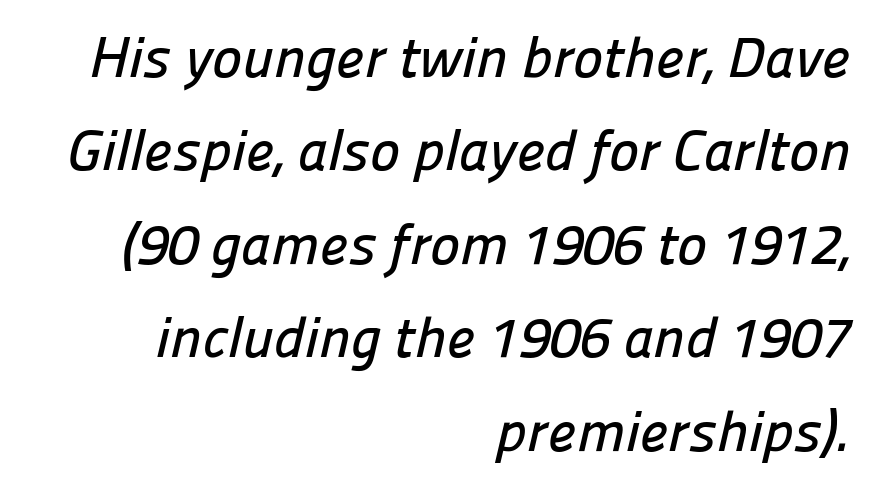
Caption: standard tracking, unaltered. The ragged edge is on the left, which tells us the setting is flush right. The face used here is proportionally spaced, like ordinary book or web type. The type family on display is of the sans-serif kind. How would I describe the line gaps? Plain and ordinary.
